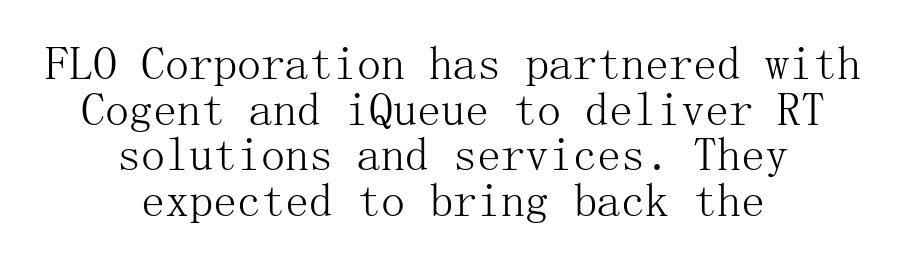
Q: Is the text bold? A: No.
Q: Is the text italic (slanted)? A: No, it is upright.
Q: Is the typeface a serif or a sans-serif typeface? A: Serif.
Q: Is the text underlined? A: No.
Q: How is the paragraph aligned? A: Centered.
Q: Is the spacing between letters normal or unusually wide? A: Normal.
Q: Is the spacing between lines tight, normal or loose? A: Tight.
Q: Width (condensed, normal, or wide)? A: Normal.
Q: Stroke contrast? A: Medium.
Q: x-height? A: Medium.
